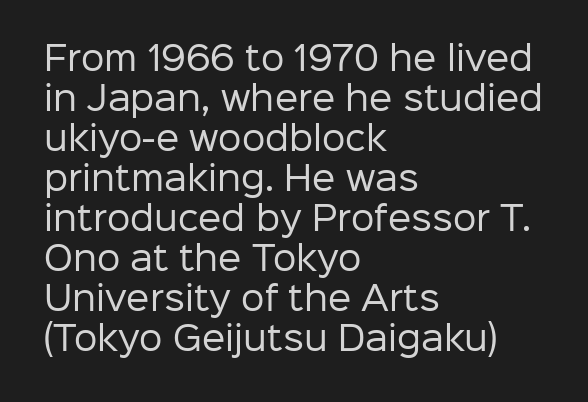
Q: Is the text bold? A: No.
Q: Is the text italic (slanted)? A: No, it is upright.
Q: Is the typeface a serif or a sans-serif typeface? A: Sans-serif.
Q: Is the text underlined? A: No.
Q: How is the paragraph aligned? A: Left-aligned.
Q: Is the spacing between letters normal or unusually wide? A: Normal.
Q: Width (condensed, normal, or wide)? A: Normal.
Q: Stroke contrast? A: Low.
Q: x-height? A: Medium.
Q: Monospaced? A: No.
